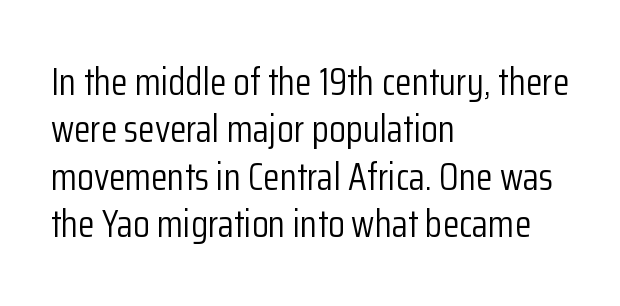
The image shows 38 px light, condensed sans-serif type, upright; set left-aligned, normal line spacing (1.25x), normal letter spacing, not underlined; low stroke contrast and a medium x-height.
